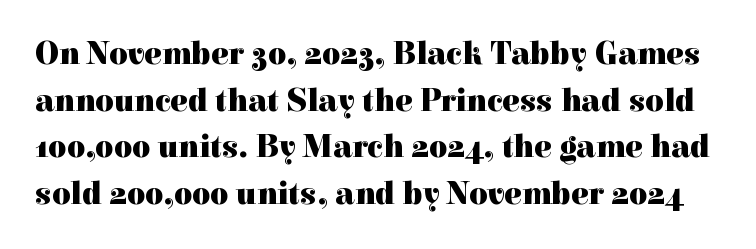
The rendering keeps characters at their native spacing. Vertically, the passage feels balanced, rows spaced as you'd expect. Compared with an ordinary text face, these strokes are far heavier — a full bold. Varying glyph widths throughout — classic text-font behaviour. Just letters on the line, the space beneath them empty.
